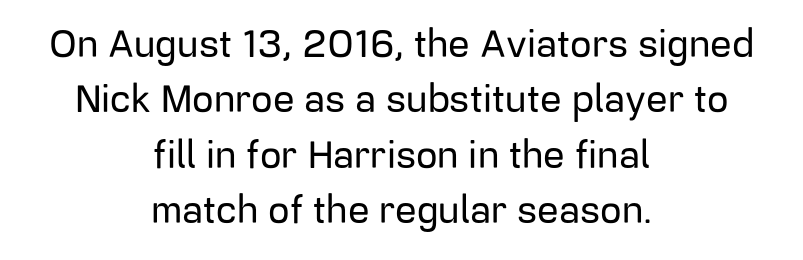
{"serif": "no", "italic": "no", "width": "normal", "stroke_contrast": "low", "x_height": "medium", "monospaced": "no", "underline": "no", "align": "center", "line_spacing": "normal", "line_spacing_ratio": 1.46, "letter_spacing": "normal", "letter_spacing_em": 0.0, "glyph_px": 38}
